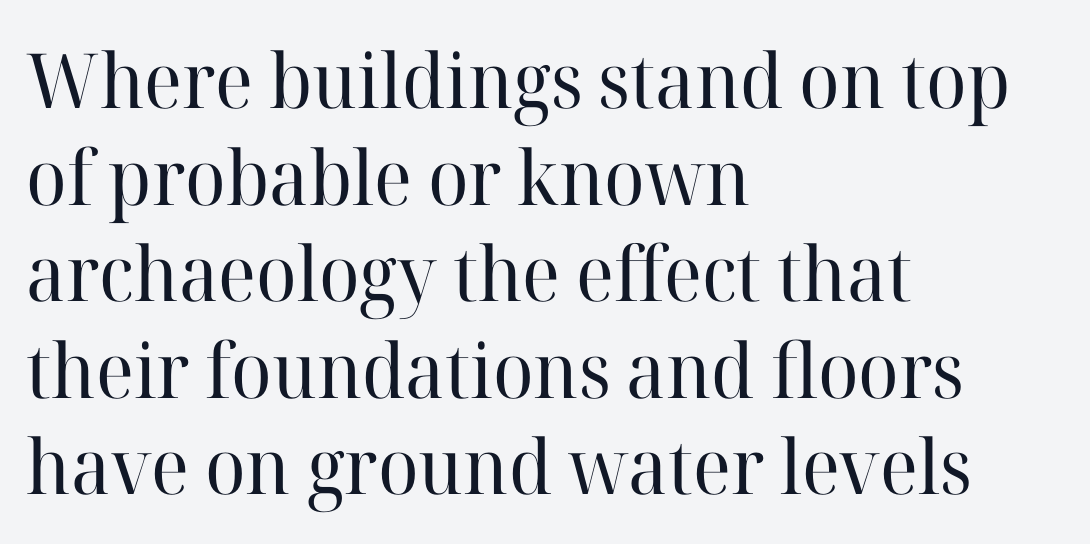
The strip under each line holds only bare page. The strokes are not fattened; the text isn't bold. Old-style or modern, the face here clearly has serifs. Each word holds together tightly as a unit, with standard inter-letter gaps.
